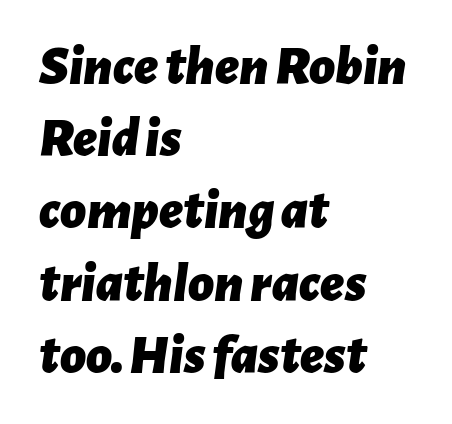
The tracking reads as untouched default to a designer's eye. The zone under the glyphs is completely vacant. Here the designer chose a conventional face with non-uniform glyph widths. Is the type slanted? Yes — the strokes lean at a clear angle. Regarding leading, the lines here are spaced in the standard way.
